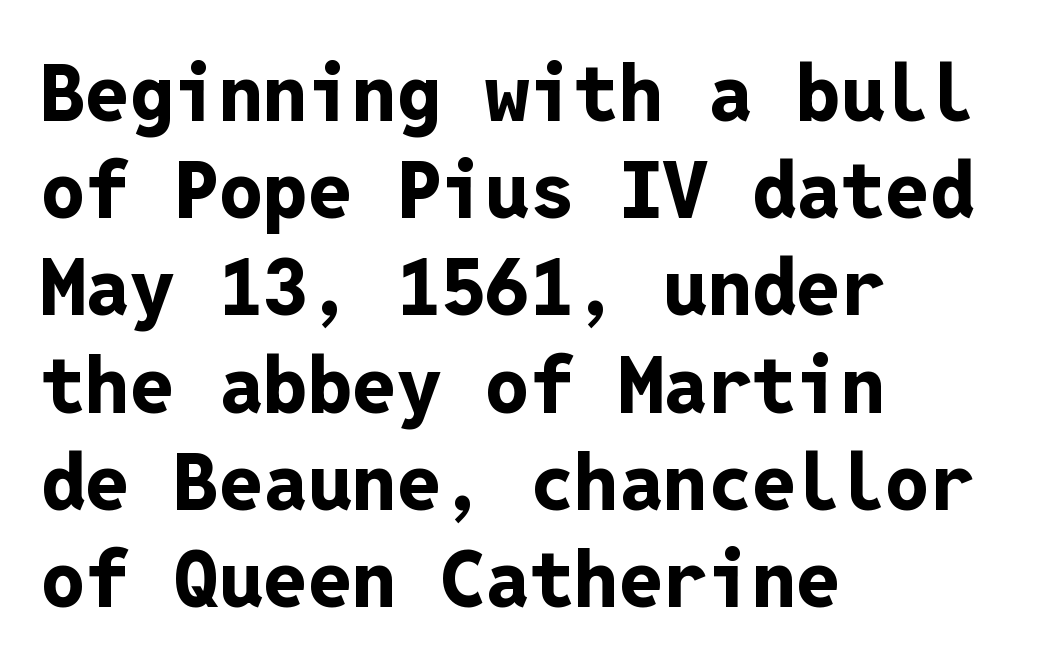
This sample is left-justified, so line endings fall wherever the words run out. The letters stand upright; this is a roman face. These words are printed bold, with thick strokes throughout. Words appear dense and cohesive because spacing is normal. Spacing verdict: monospaced, one width for all characters. The passage shown is not underscored anywhere.
